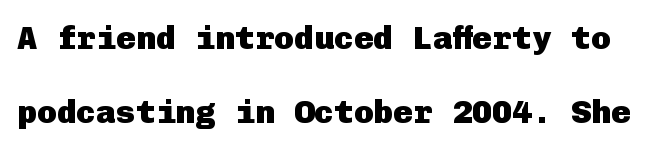
The image shows 33 px heavy sans-serif type, upright; set loose line spacing (2.23x), normal letter spacing, not underlined; low stroke contrast and a medium x-height.
